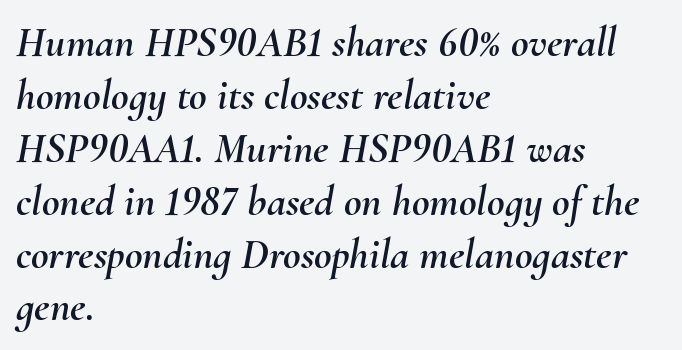
Compared with a centered layout, this one pins lines to the left instead. The area under the type is left untouched. The rendering keeps characters at their native spacing. Posture: slanted. A typesetter would call this proportional, since set widths differ per character.
